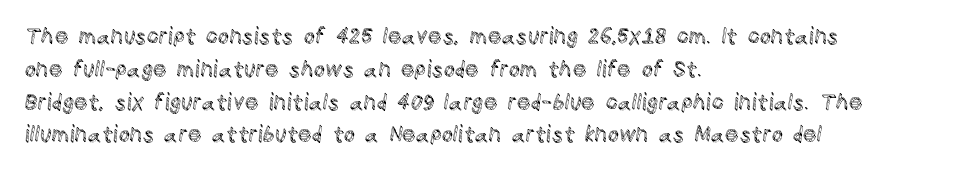
The image shows 22 px text type; set left-aligned, normal line spacing (1.49x), normal letter spacing, not underlined.
